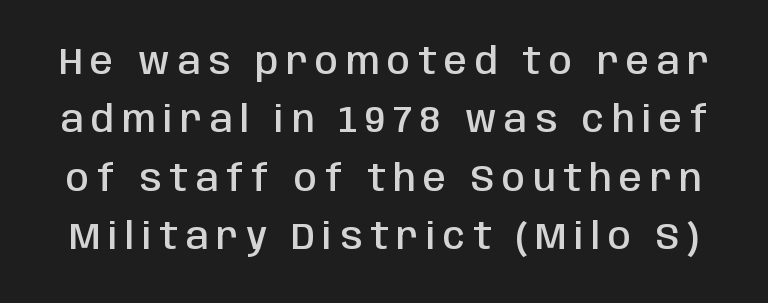
The image shows 37 px semibold, condensed sans-serif type, upright; set normal line spacing (1.58x), unusually wide letter spacing (+0.21 em), not underlined; low stroke contrast and a large x-height.
